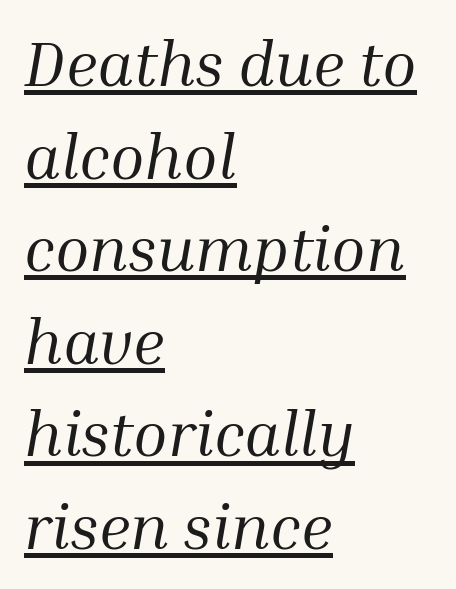
The image shows 63 px regular-weight serif type, italic (leaning right); set left-aligned, normal line spacing (1.47x), normal letter spacing, underlined; medium stroke contrast and a medium x-height.
